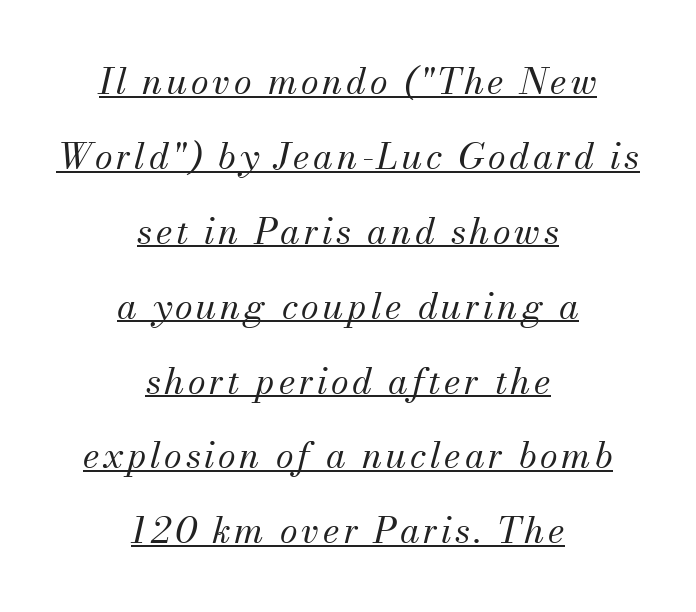
This block would shrink considerably if given ordinary leading; it's expanded now. This sample carries an underscore along the baseline area. Rendered with sloped, italic letterforms. Horizontally, the lines are justified to the midpoint only. Stems and bowls with no extra thickness — not bold.
